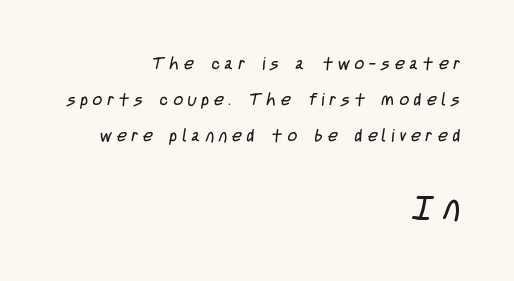
Interline gaps are noticeably wide in this sample. The rendering inserts visible extra space after every character. To sum up the face: it is a sans, with no serifs. The face used here is proportionally spaced, like ordinary book or web type. Lines of text with bare space underneath. Stem width sits at or under what a default text font uses.
